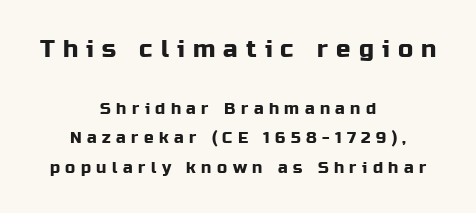
No italicization has been applied; the sample stays upright. Descender tails drop into unmarked territory. The setting favours the middle, as headings and verse often do. How are the letters spaced? Widely, with obvious added tracking. Which of the two is more prominent by size? The first, at the top.
